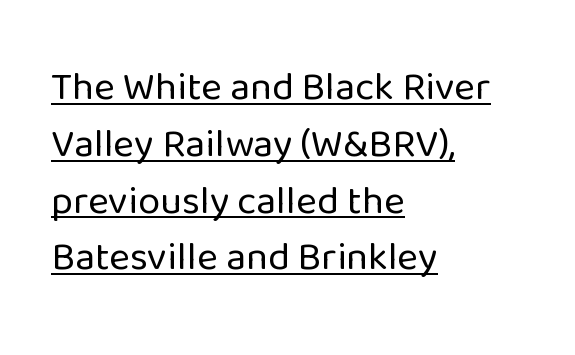
{"serif": "no", "italic": "no", "bold": "no", "weight": "regular", "width": "normal", "stroke_contrast": "low", "x_height": "medium", "monospaced": "no", "underline": "yes", "align": "left", "line_spacing": "normal", "line_spacing_ratio": 1.42, "letter_spacing": "normal", "letter_spacing_em": 0.0, "glyph_px": 40}
